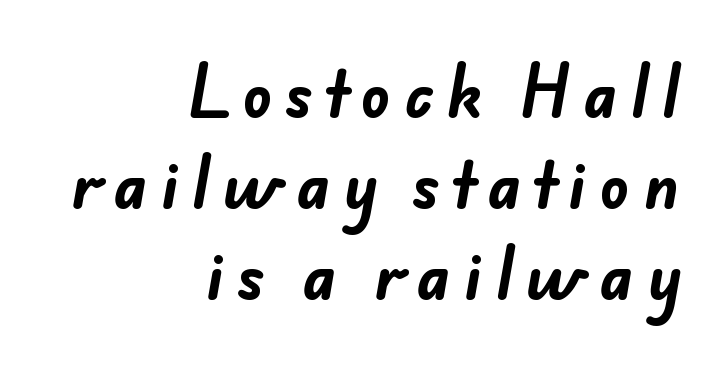
The image shows 61 px bold sans-serif type; set right-aligned, normal line spacing (1.49x), unusually wide letter spacing (+0.21 em), not underlined; low stroke contrast and a small x-height.
